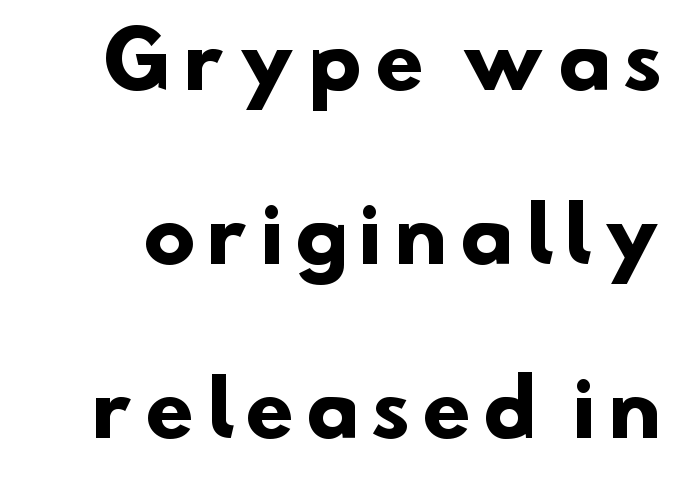
{"serif": "no", "bold": "yes", "weight": "heavy", "width": "normal", "stroke_contrast": "low", "x_height": "small", "monospaced": "no", "underline": "no", "line_spacing": "loose", "line_spacing_ratio": 2.26, "glyph_px": 77}
